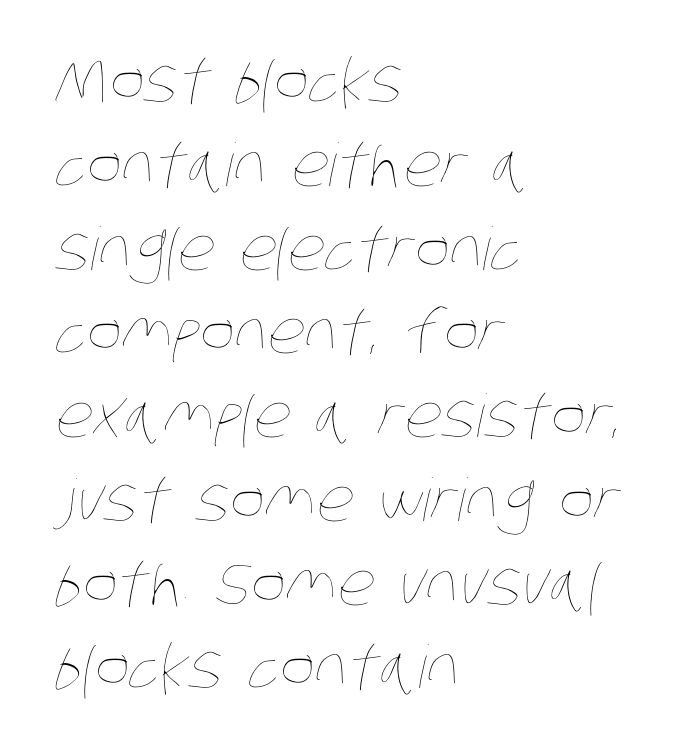
Q: Is the text bold? A: No.
Q: Is the text underlined? A: No.
Q: How is the paragraph aligned? A: Left-aligned.
Q: Is the spacing between letters normal or unusually wide? A: Normal.
Q: Is the spacing between lines tight, normal or loose? A: Normal.
Q: Width (condensed, normal, or wide)? A: Condensed.
Q: Stroke contrast? A: Low.
Q: x-height? A: Large.
Q: Monospaced? A: No.
